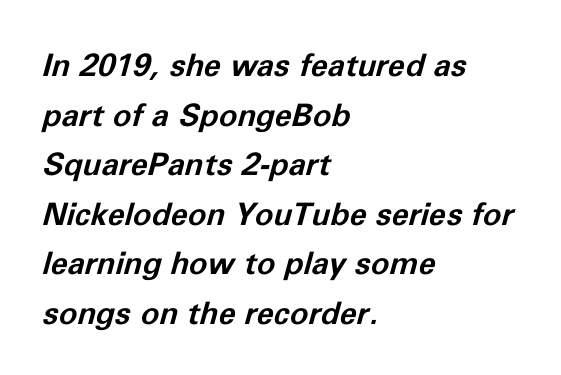
Q: Is the text bold? A: Yes.
Q: Is the text italic (slanted)? A: Yes, it leans right by about 11 degrees.
Q: Is the text underlined? A: No.
Q: How is the paragraph aligned? A: Left-aligned.
Q: Is the spacing between letters normal or unusually wide? A: Normal.
Q: Is the spacing between lines tight, normal or loose? A: Normal.
Q: Width (condensed, normal, or wide)? A: Normal.
Q: Stroke contrast? A: Low.
Q: x-height? A: Medium.
Q: Monospaced? A: No.
